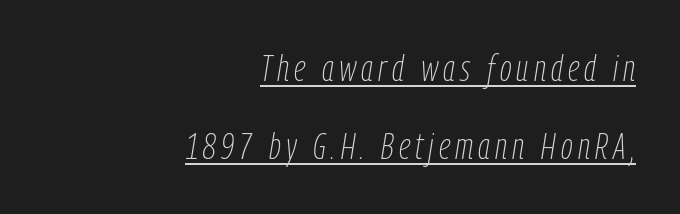
Q: Is the text bold? A: No.
Q: Is the text italic (slanted)? A: Yes, it leans right by about 9 degrees.
Q: Is the text underlined? A: Yes.
Q: How is the paragraph aligned? A: Right-aligned.
Q: Is the spacing between lines tight, normal or loose? A: Loose.
Q: Width (condensed, normal, or wide)? A: Condensed.
Q: Stroke contrast? A: Low.
Q: x-height? A: Medium.
Q: Monospaced? A: No.
